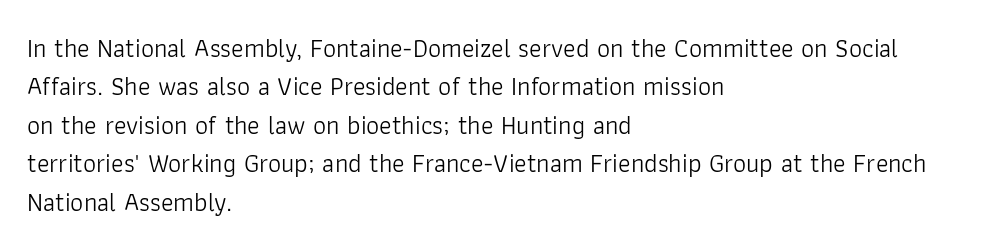
Leftover space on each line is placed entirely after the last word. The font sits on the lighter half of the weight spectrum, regular included. Here the glyphs are tracked normally, forming tight word shapes. Evenly set lines give the paragraph a standard silhouette. The area under the type is left untouched. The letters stand upright; this is a roman face.
